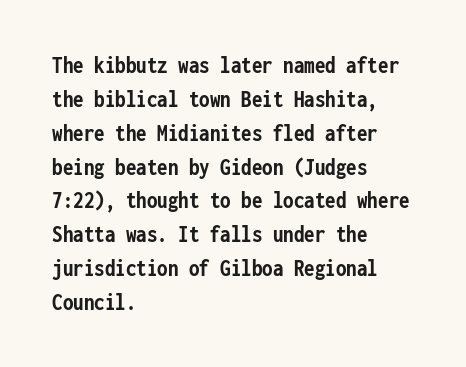
Check under the words: just untouched page. The lettering stays uniformly vertical, giving the passage a roman look. Does the weight exceed regular? Yes, all the way to bold. Leading: standard.
